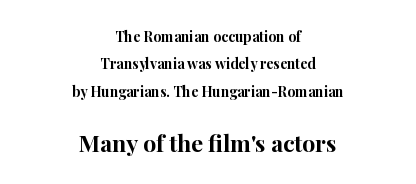
Q: Is the text bold? A: Yes.
Q: Is the text italic (slanted)? A: No, it is upright.
Q: Is the text underlined? A: No.
Q: How is the paragraph aligned? A: Centered.
Q: Is the spacing between letters normal or unusually wide? A: Normal.
Q: Is the spacing between lines tight, normal or loose? A: Loose.
Q: Which block of text is set in a larger size, the first (top) or the second (bottom)? A: The second (bottom) one.
